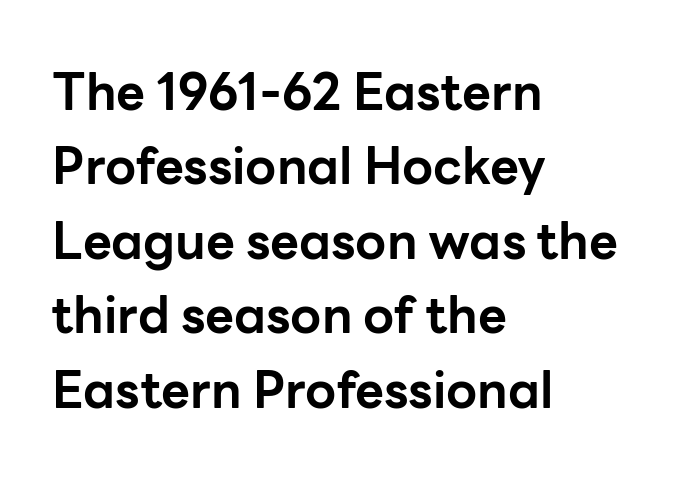
The image shows 50 px bold sans-serif type, upright; set left-aligned, normal line spacing (1.49x), normal letter spacing, not underlined; low stroke contrast and a medium x-height.
